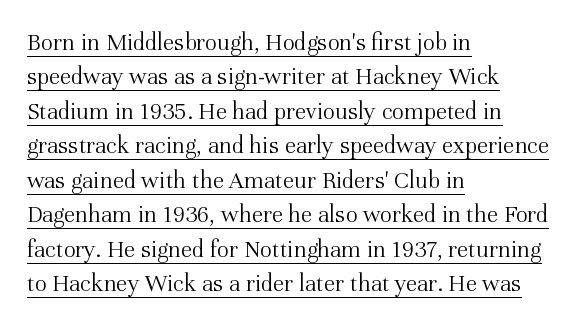
The image shows 25 px text type, upright; set left-aligned, normal line spacing (1.38x), normal letter spacing, underlined.
